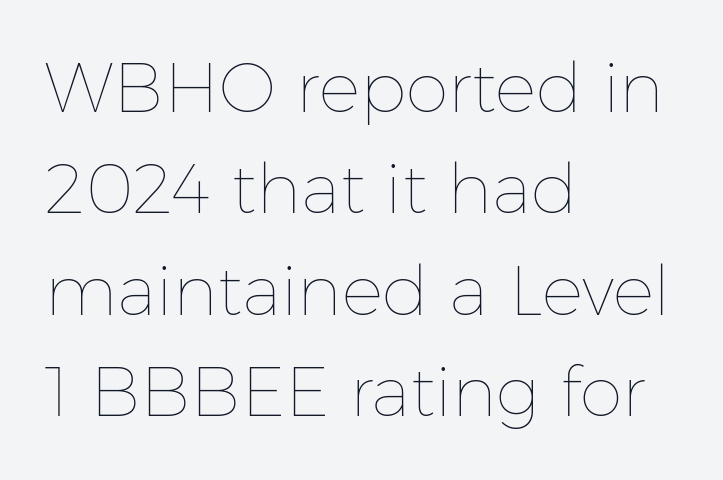
The image shows 69 px thin type, upright; set left-aligned, normal line spacing (1.47x), normal letter spacing, not underlined; low stroke contrast and a medium x-height.
